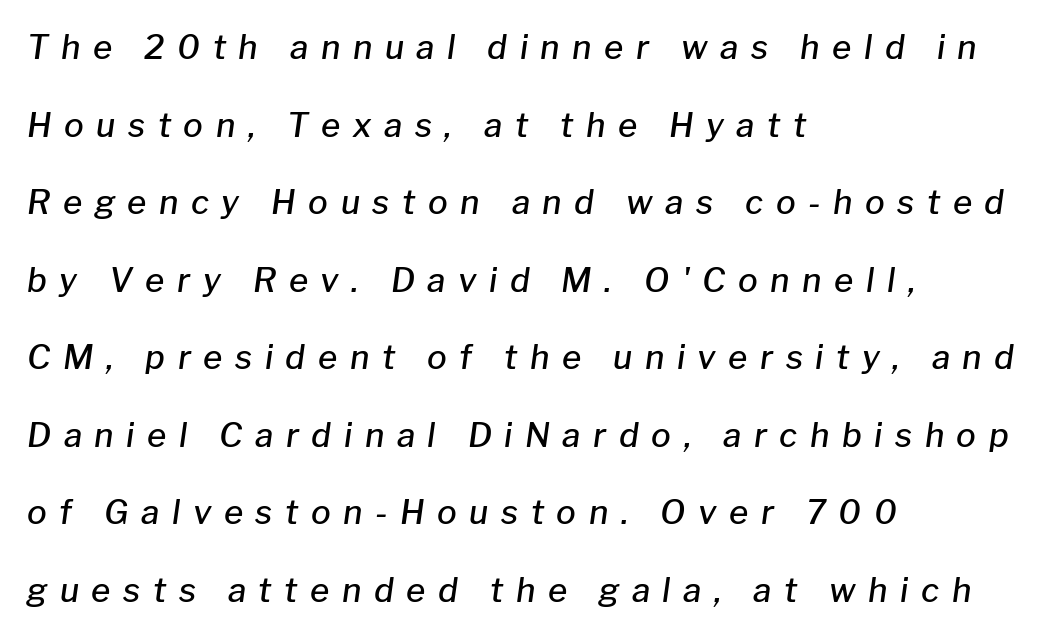
Q: Is the text bold? A: Semi-bold.
Q: Is the text italic (slanted)? A: Yes, it leans right by about 8 degrees.
Q: Is the text underlined? A: No.
Q: How is the paragraph aligned? A: Left-aligned.
Q: Is the spacing between letters normal or unusually wide? A: Unusually wide.
Q: Is the spacing between lines tight, normal or loose? A: Loose.
Q: Width (condensed, normal, or wide)? A: Normal.
Q: Stroke contrast? A: Low.
Q: x-height? A: Medium.
Q: Monospaced? A: No.
